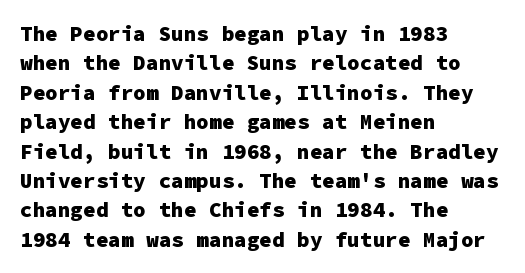
The image shows 21 px bold type, upright; set left-aligned, normal line spacing (1.4x), normal letter spacing, not underlined.
